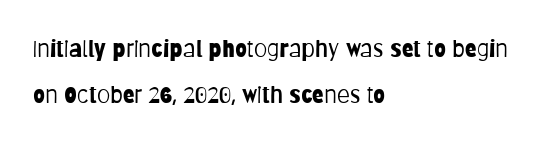
The image shows 24 px text type, upright; set left-aligned, loose line spacing (1.91x), normal letter spacing, not underlined.
